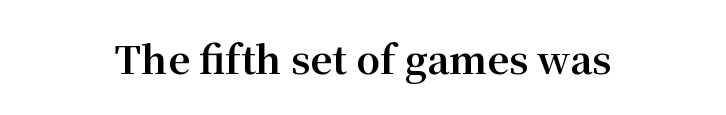
The image shows 38 px bold serif type, upright; set centered, normal letter spacing, not underlined; medium stroke contrast and a medium x-height.
